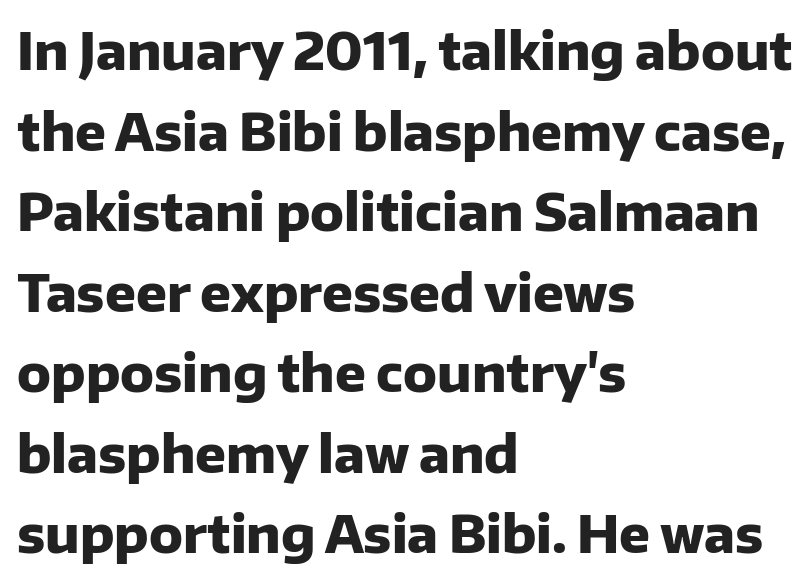
This is sans-serif lettering, the kind often seen on screens and signage. Honestly, the row spacing looks completely unremarkable. Note the varied advance widths — an 'i' is clearly narrower than an 'm'. A typesetter would call this zero additional tracking.
